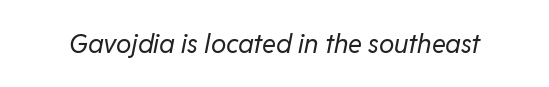
This sample uses plain, unmodified letter spacing. No letter is thick-stroked: the sample isn't bold. The axis of the letterforms is tilted away from vertical. A bare baseline throughout the passage.
